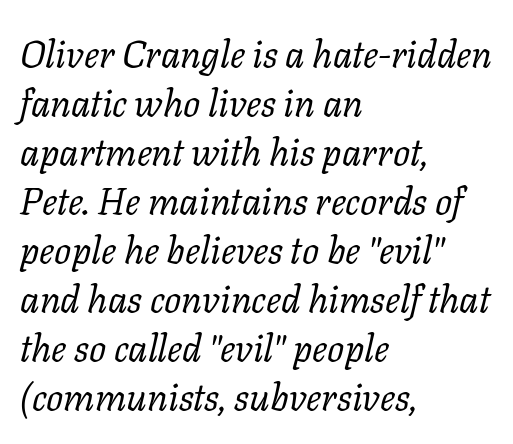
Q: Is the text bold? A: No.
Q: Is the text italic (slanted)? A: Yes, it leans right by about 11 degrees.
Q: Is the typeface a serif or a sans-serif typeface? A: Serif.
Q: Is the text underlined? A: No.
Q: How is the paragraph aligned? A: Left-aligned.
Q: Is the spacing between letters normal or unusually wide? A: Normal.
Q: Is the spacing between lines tight, normal or loose? A: Normal.
Q: Width (condensed, normal, or wide)? A: Normal.
Q: Stroke contrast? A: Low.
Q: x-height? A: Medium.
Q: Monospaced? A: No.
